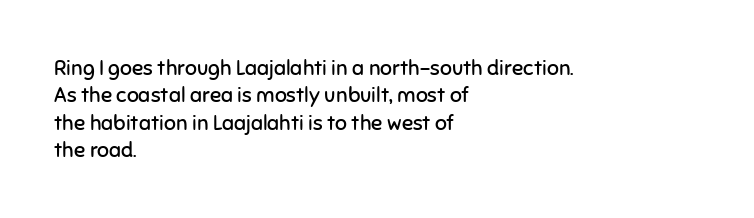
Reading down the block, your eye returns to a fixed left position each line. The weight tops out at a normal text grade. Interline gaps are of average width in this sample. The letters sit at their default tracking, neither squeezed nor spread.
